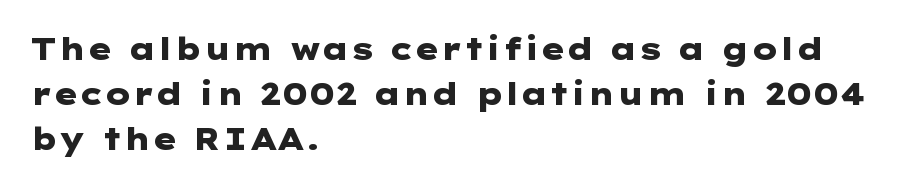
Does extra space separate the letters? No, they use regular spacing. These lines stack with their left ends in a neat column. Underlining? Definitely not there. Ordinary non-slanted type is in use. This rendering employs a face without finishing strokes, i.e., a sans-serif.
